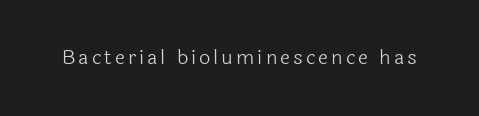
The type sits square on the baseline with zero lean. The strip under each line holds only bare page. Is the stroke heavy? The answer is a plain regular-or-lighter.
